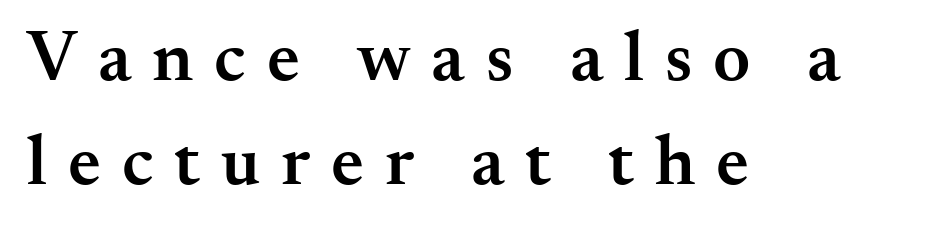
The image shows 72 px semibold serif type, upright; set left-aligned, normal line spacing (1.45x), unusually wide letter spacing (+0.29 em), not underlined; medium stroke contrast and a small x-height.
